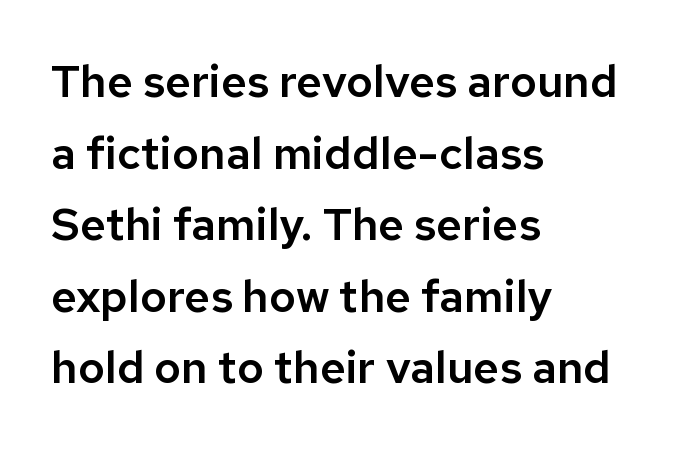
Compared with typical body copy, the letter spacing here is the same. Posture: upright roman. What kind of face is this? One without serifs — a sans. Regular leading. Caption: multi-line text, flush left, ragged right. Nobody drew a line under any word here.
